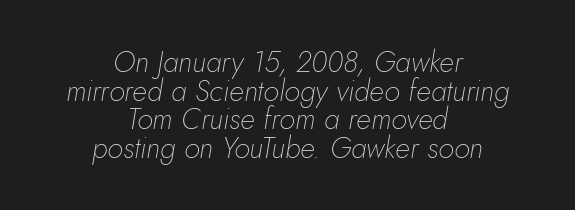
Q: Is the text bold? A: No.
Q: Is the text italic (slanted)? A: Yes, it leans right by about 5 degrees.
Q: Is the text underlined? A: No.
Q: How is the paragraph aligned? A: Centered.
Q: Is the spacing between letters normal or unusually wide? A: Normal.
Q: Is the spacing between lines tight, normal or loose? A: Tight.
Q: Width (condensed, normal, or wide)? A: Normal.
Q: Stroke contrast? A: Low.
Q: x-height? A: Small.
Q: Monospaced? A: No.
